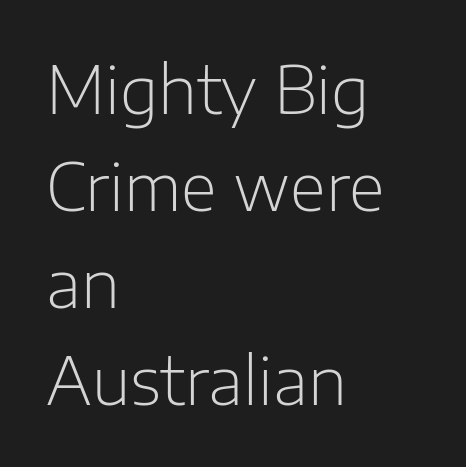
{"serif": "no", "italic": "no", "bold": "no", "weight": "light", "width": "normal", "stroke_contrast": "low", "x_height": "medium", "monospaced": "no", "underline": "no", "align": "left", "line_spacing": "normal", "line_spacing_ratio": 1.47, "letter_spacing": "normal", "letter_spacing_em": 0.0, "glyph_px": 66}
